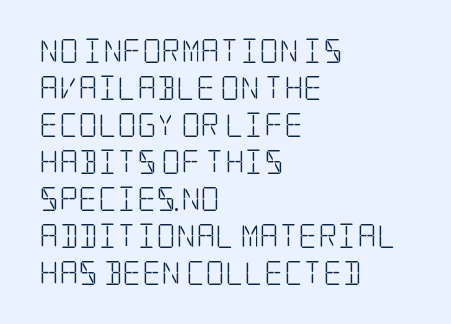
Vertical strokes here are truly vertical. Every row of glyphs begins at an identical x-position on the left. Between one letter and the next there's only the usual sliver of space. Only glyphs here, with clear space below each row.
